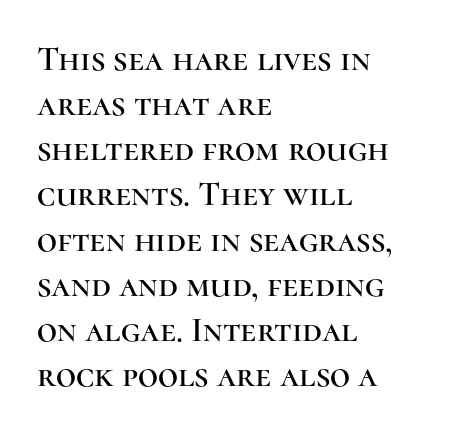
Each letter keeps its own natural width here, so spacing adapts to shape. Every stem runs plumb, perpendicular to the baseline. Rows of type keep a routine distance in the vertical direction. Old-style or modern, the face here clearly has serifs.
